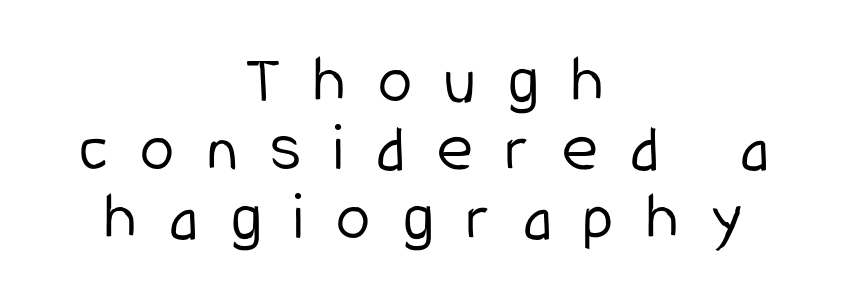
The image shows 69 px light, condensed sans-serif type, upright; set centered, tight line spacing (0.99x), unusually wide letter spacing (+0.47 em), not underlined; low stroke contrast and a medium x-height.
